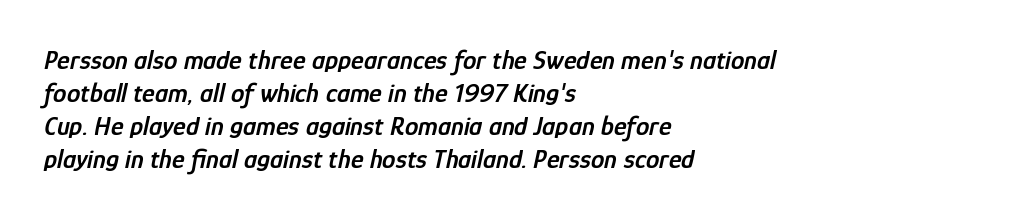
The image shows 27 px text type, italic (leaning right); set left-aligned, line spacing 1.22x, normal letter spacing, not underlined.
